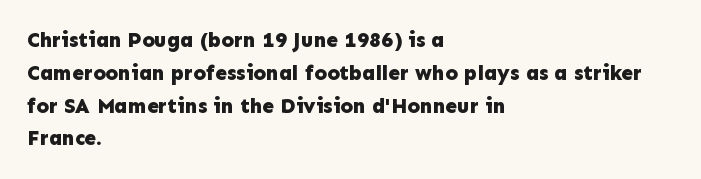
Weight check: bold — yes, fully. This rendering features lettering with no underline. This is the regular roman posture of the typeface. Is there much room between lines? A standard amount, neither cramped nor airy. No extra tracking has been applied to these lines. The rag falls on the right side of this text block.
